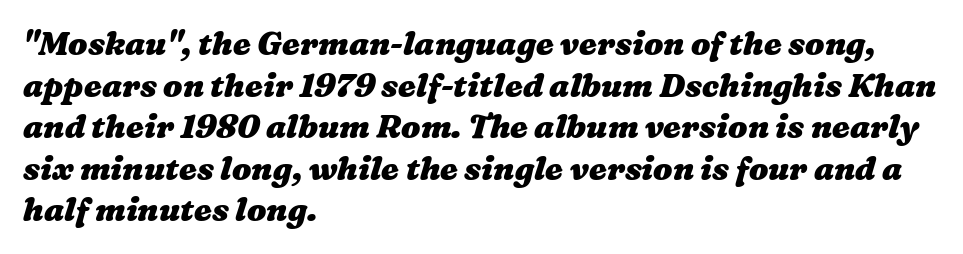
The image shows 32 px heavy, wide type; set left-aligned, normal line spacing (1.3x), normal letter spacing, not underlined; medium stroke contrast and a medium x-height.
